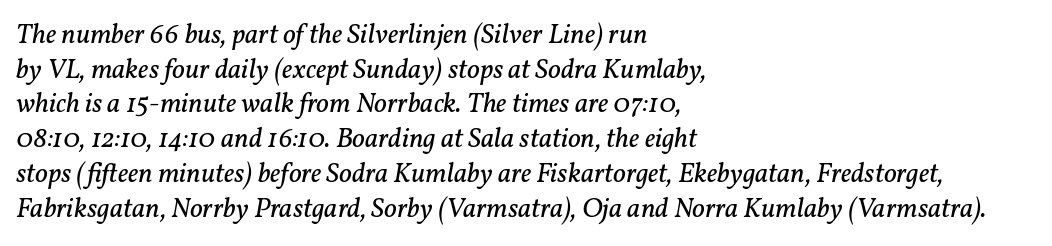
Q: Is the text bold? A: No.
Q: Is the text italic (slanted)? A: Yes, it leans right by about 11 degrees.
Q: Is the typeface a serif or a sans-serif typeface? A: Serif.
Q: Is the text underlined? A: No.
Q: How is the paragraph aligned? A: Left-aligned.
Q: Is the spacing between letters normal or unusually wide? A: Normal.
Q: Width (condensed, normal, or wide)? A: Normal.
Q: Stroke contrast? A: Low.
Q: x-height? A: Medium.
Q: Monospaced? A: No.
